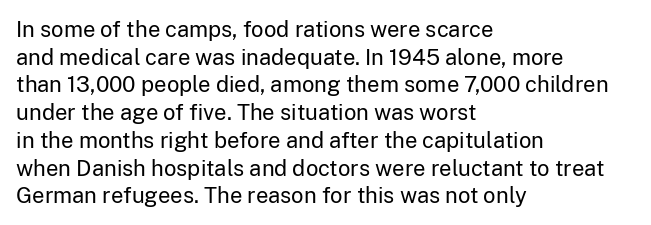
Q: Is the text bold? A: No.
Q: Is the text italic (slanted)? A: No, it is upright.
Q: Is the text underlined? A: No.
Q: How is the paragraph aligned? A: Left-aligned.
Q: Is the spacing between letters normal or unusually wide? A: Normal.
Q: Is the spacing between lines tight, normal or loose? A: Normal.
